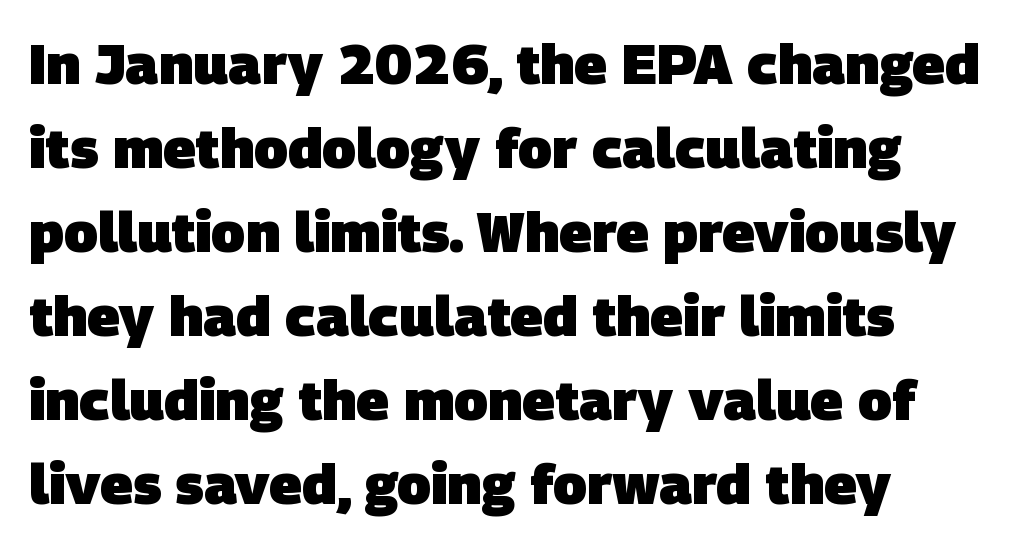
The image shows 56 px heavy sans-serif type; set left-aligned, normal line spacing (1.5x), normal letter spacing, not underlined; low stroke contrast and a large x-height.
